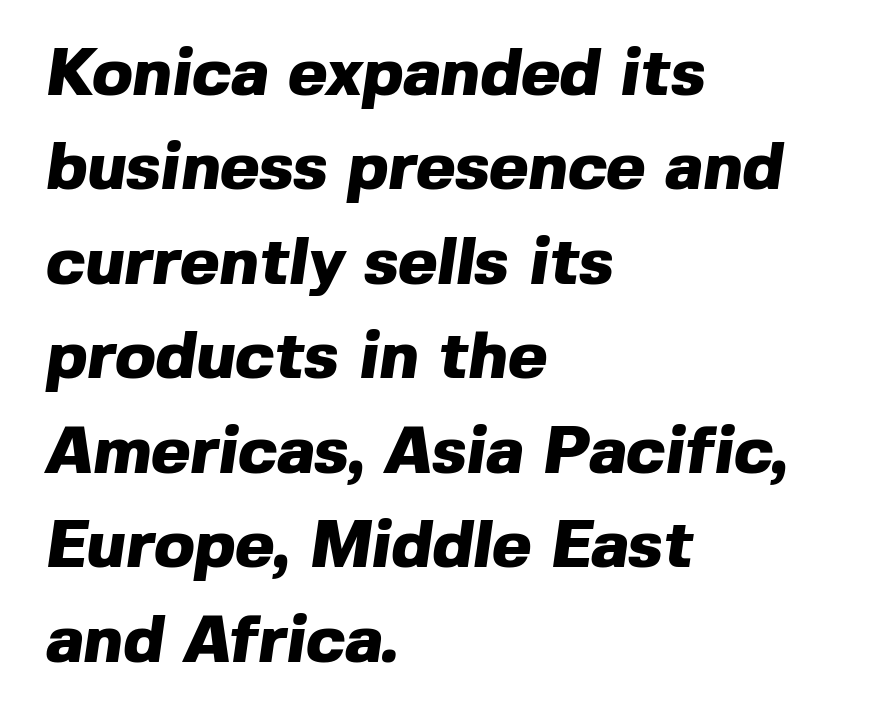
The image shows 67 px heavy sans-serif type; set left-aligned, normal line spacing (1.41x), normal letter spacing, not underlined; a medium x-height.
